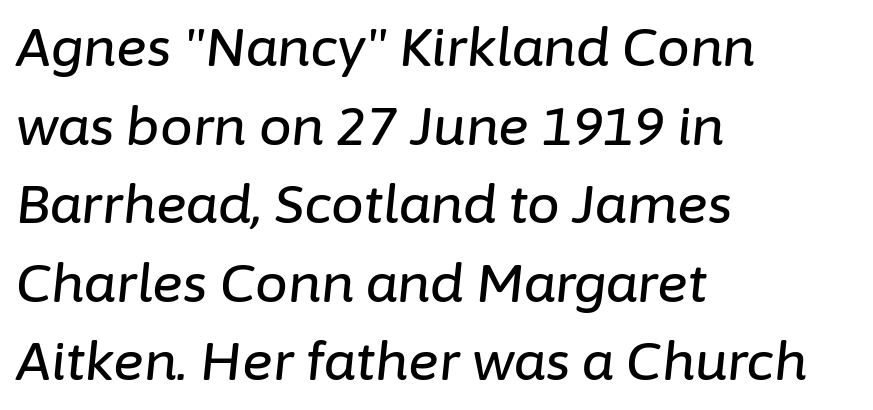
The image shows 52 px text type, italic (leaning right); set left-aligned, normal line spacing (1.51x), normal letter spacing, not underlined; low stroke contrast and a medium x-height.
